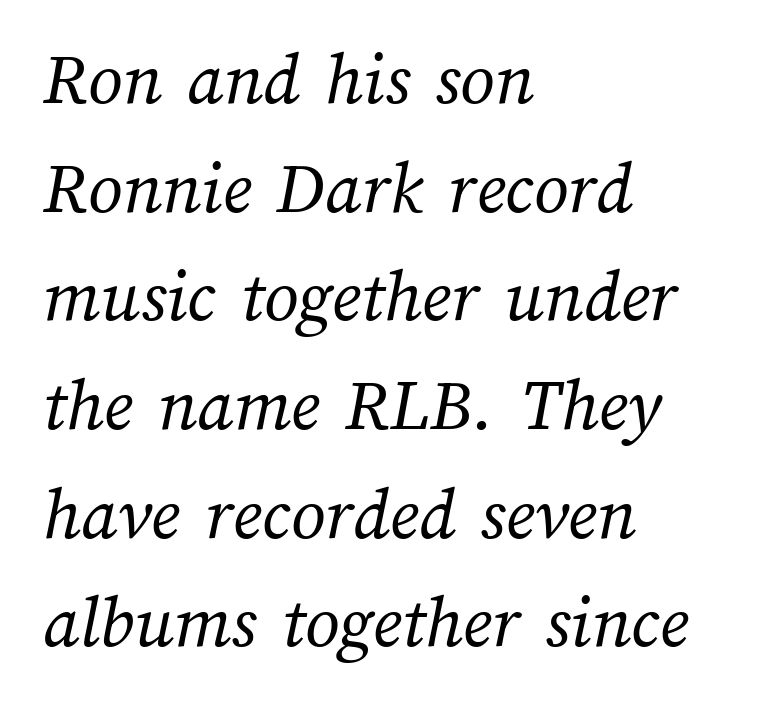
{"bold": "no", "weight": "regular", "width": "normal", "stroke_contrast": "medium", "x_height": "medium", "monospaced": "no", "underline": "no", "align": "left", "line_spacing": "normal", "line_spacing_ratio": 1.43, "letter_spacing": "normal", "letter_spacing_em": 0.0, "glyph_px": 76}
